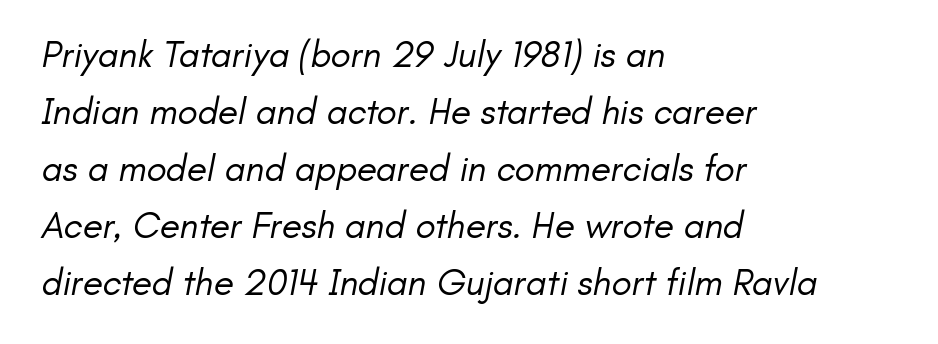
The image shows 37 px regular-weight sans-serif type; set left-aligned, normal line spacing (1.54x), normal letter spacing, not underlined; low stroke contrast and a small x-height.
